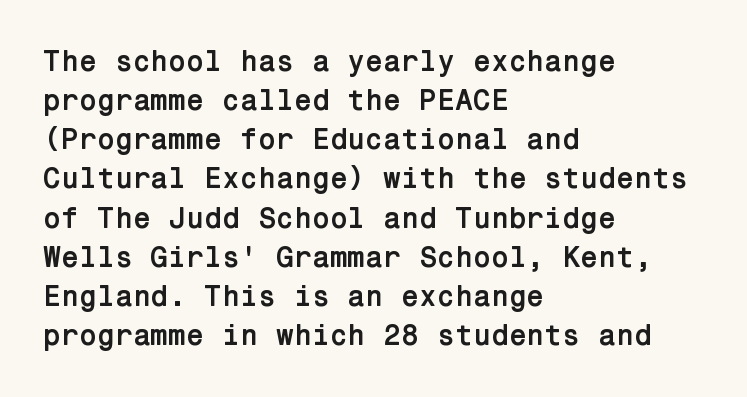
The image shows 29 px semibold sans-serif type, upright; set left-aligned, normal line spacing (1.35x), normal letter spacing, not underlined; low stroke contrast and a medium x-height.
